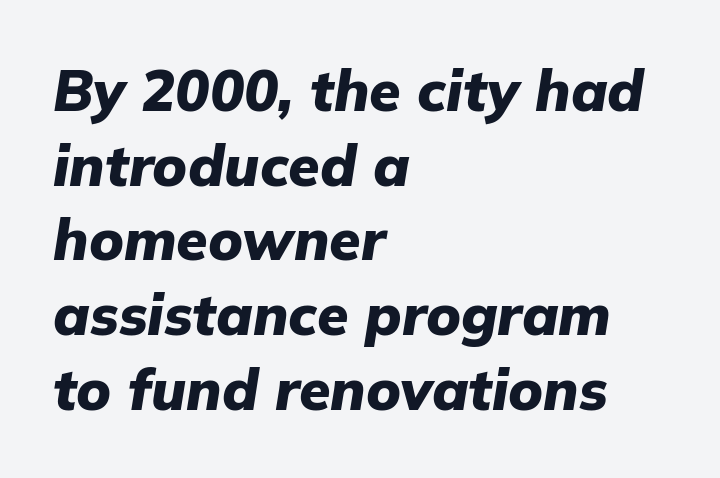
Q: Is the text bold? A: Yes.
Q: Is the text italic (slanted)? A: Yes, it leans right by about 9 degrees.
Q: Is the text underlined? A: No.
Q: How is the paragraph aligned? A: Left-aligned.
Q: Is the spacing between letters normal or unusually wide? A: Normal.
Q: Is the spacing between lines tight, normal or loose? A: Normal.
Q: Width (condensed, normal, or wide)? A: Normal.
Q: Stroke contrast? A: Low.
Q: x-height? A: Medium.
Q: Monospaced? A: No.
